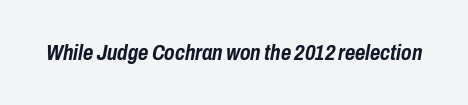
The image shows 22 px bold type, italic (leaning right); set normal letter spacing, not underlined.
